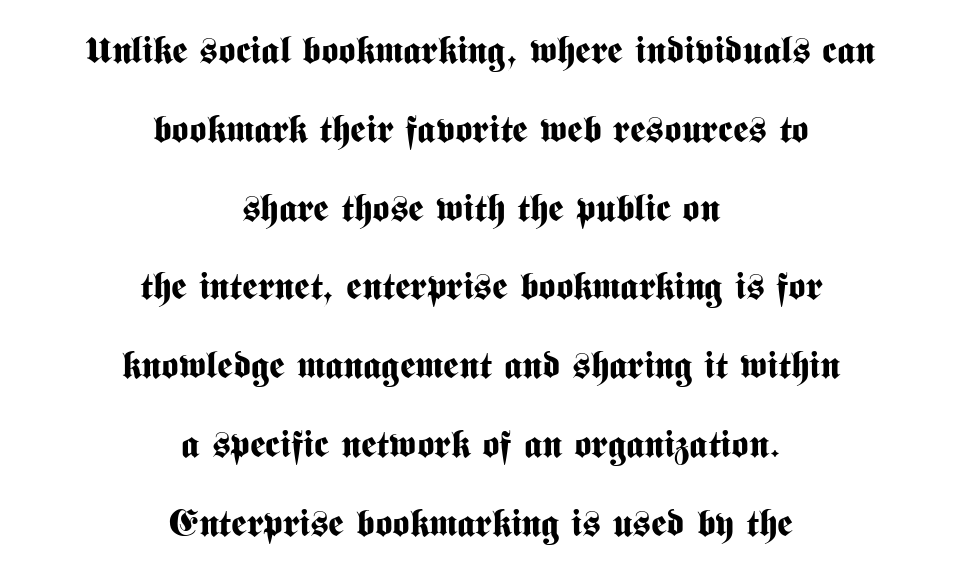
{"serif": "no", "italic": "no", "bold": "yes", "weight": "bold", "width": "condensed", "stroke_contrast": "medium", "x_height": "medium", "monospaced": "no", "underline": "no", "align": "center", "line_spacing": "loose", "line_spacing_ratio": 2.13, "letter_spacing": "normal", "letter_spacing_em": 0.0, "glyph_px": 37}
